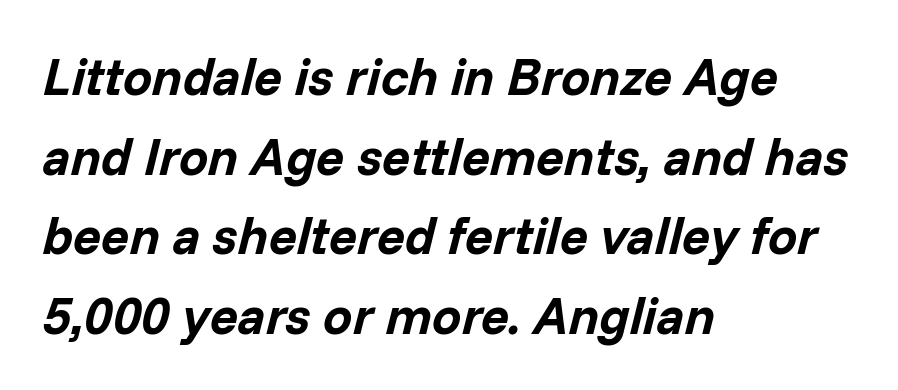
{"italic": "yes", "lean": "right", "slant_degrees": 14, "bold": "yes", "weight": "bold", "width": "normal", "stroke_contrast": "low", "x_height": "medium", "monospaced": "no", "underline": "no", "align": "left", "line_spacing": "normal", "line_spacing_ratio": 1.53, "letter_spacing": "normal", "letter_spacing_em": 0.0, "glyph_px": 52}
